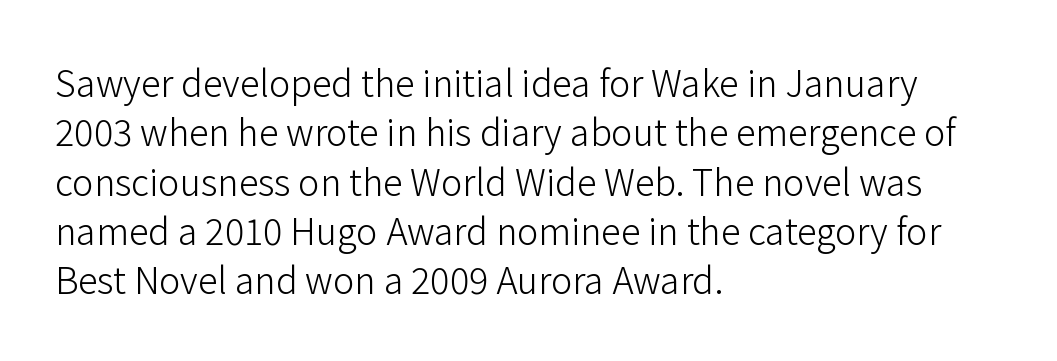
{"serif": "no", "italic": "no", "bold": "no", "weight": "light", "width": "normal", "stroke_contrast": "low", "x_height": "medium", "monospaced": "no", "underline": "no", "align": "left", "line_spacing": "normal", "line_spacing_ratio": 1.37, "letter_spacing": "normal", "letter_spacing_em": 0.0, "glyph_px": 36}
